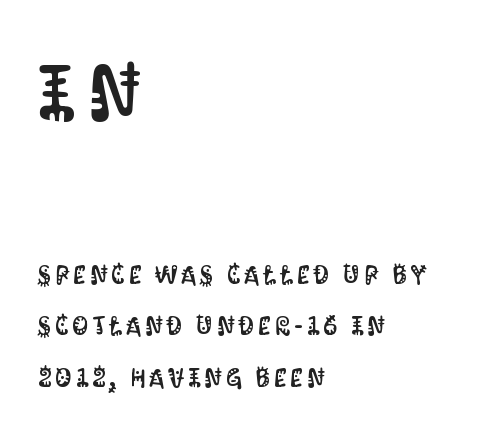
Bare-footed words on every line. Here the designer chose a conventional face with non-uniform glyph widths. When letters stand straight like this, we call the style roman or upright. Note: no serifs on the glyphs.
